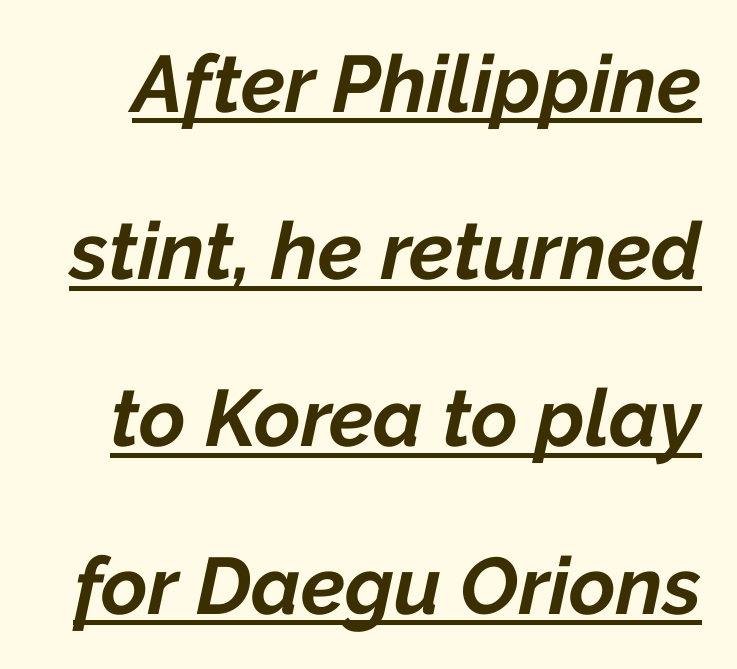
The image shows 80 px bold type, italic (leaning right); set loose line spacing (2.09x), normal letter spacing, underlined; low stroke contrast and a medium x-height.
